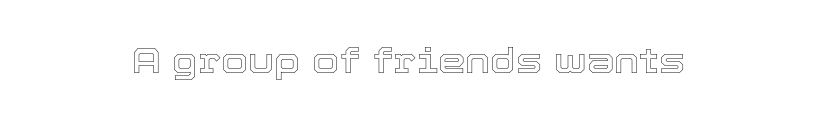
The image shows 35 px text type, upright; set normal letter spacing, not underlined; a medium x-height.
